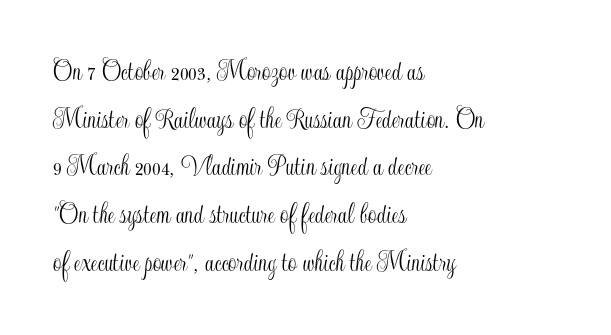
{"width": "condensed", "x_height": "small", "monospaced": "no", "underline": "no", "align": "left", "line_spacing": "normal", "line_spacing_ratio": 1.59, "letter_spacing": "normal", "letter_spacing_em": 0.0, "glyph_px": 30}
